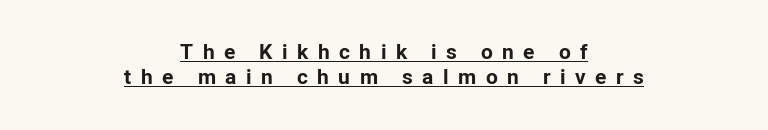
{"italic": "no", "bold": "yes", "underline": "yes", "align": "center", "line_spacing_ratio": 1.2, "letter_spacing": "wide", "letter_spacing_em": 0.45, "glyph_px": 21}
